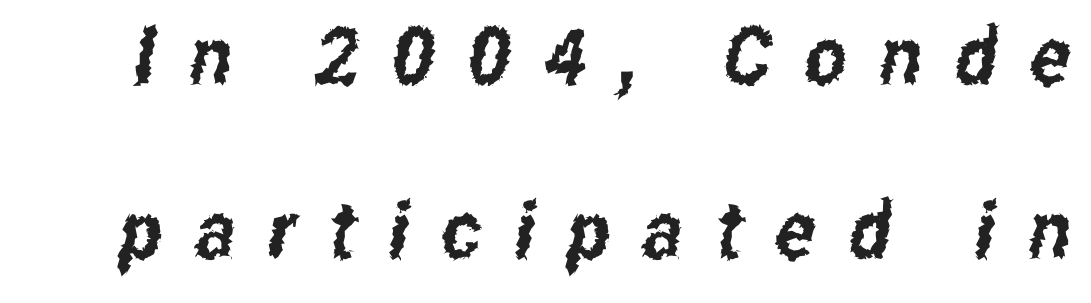
There is plenty of visible air inserted between adjacent glyphs. Anything drawn beneath the words? Only blank space. No feet cap the strokes, marking this as sans-serif type. The leading is generous, giving the passage an open texture. Here the designer chose a conventional face with non-uniform glyph widths.
